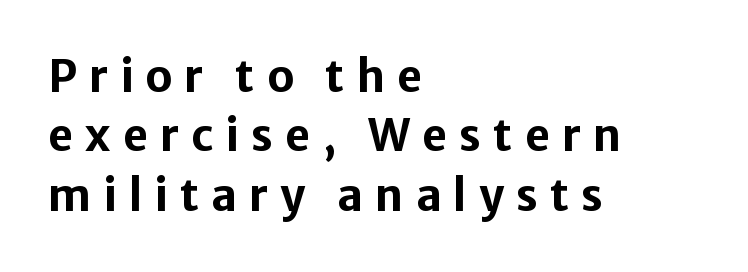
Line starts are locked; line ends wander. Students, observe: this is what conventionally led text looks like. The zone under the glyphs is completely vacant. A typesetter would label this face a sans. I'd describe the lettering as bold — thick and assertive. Every character sits straight up, as roman type does.
